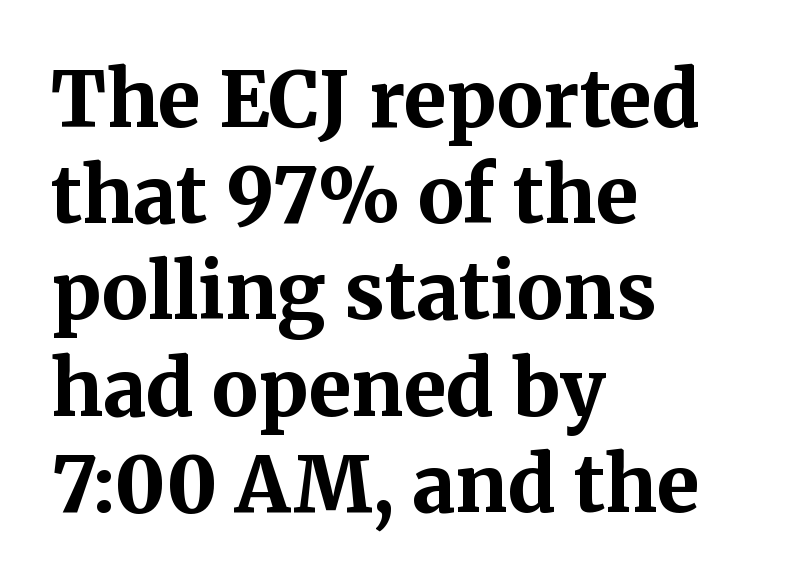
The image shows 77 px bold serif type, upright; set left-aligned, normal line spacing (1.25x), normal letter spacing, not underlined; medium stroke contrast and a medium x-height.
